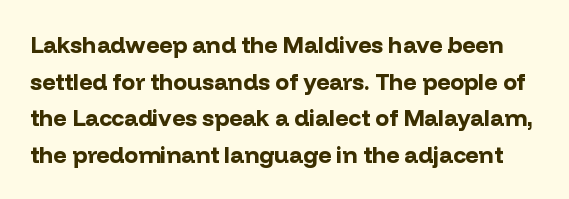
The image shows 23 px bold type, upright; set normal line spacing (1.59x), normal letter spacing, not underlined.
